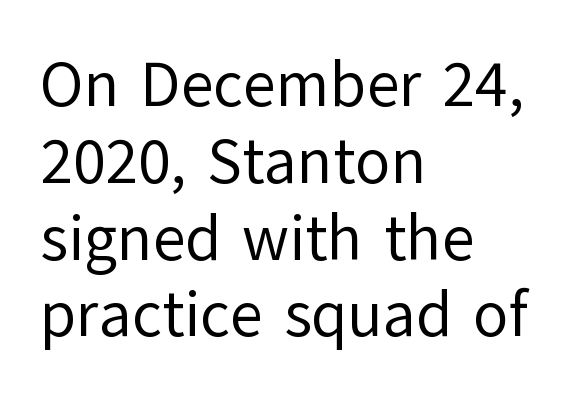
The image shows 64 px regular-weight sans-serif type, upright; set left-aligned, line spacing 1.2x, normal letter spacing, not underlined; low stroke contrast and a medium x-height.
